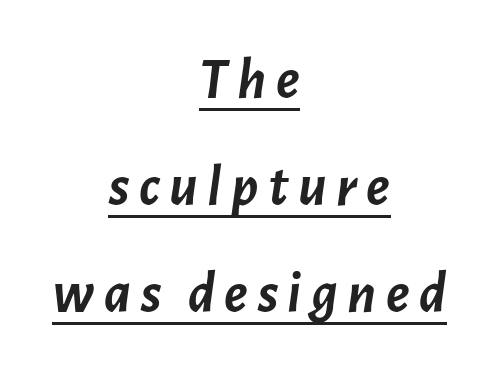
{"italic": "yes", "lean": "right", "slant_degrees": 7, "bold": "yes", "weight": "semibold", "width": "normal", "stroke_contrast": "low", "x_height": "medium", "monospaced": "no", "underline": "yes", "align": "center", "line_spacing_ratio": 1.81, "glyph_px": 59}
